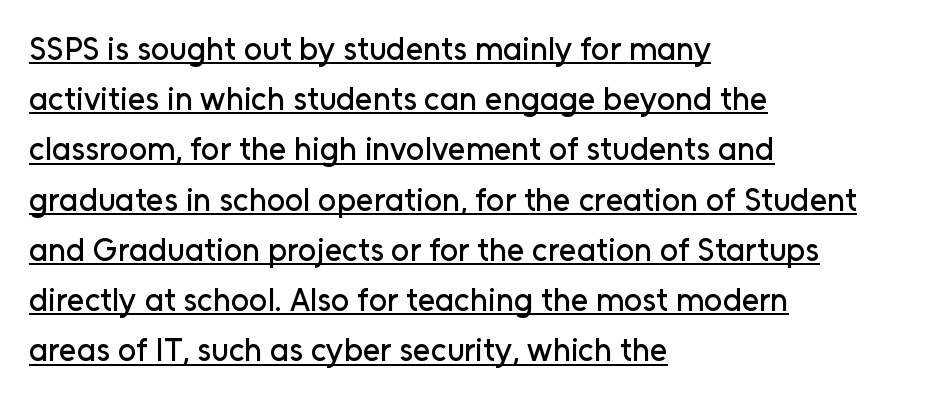
{"serif": "no", "italic": "no", "width": "normal", "stroke_contrast": "low", "x_height": "medium", "monospaced": "no", "underline": "yes", "align": "left", "line_spacing": "normal", "line_spacing_ratio": 1.57, "letter_spacing": "normal", "letter_spacing_em": 0.0, "glyph_px": 32}
